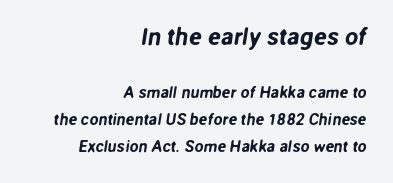
Q: Is the text underlined? A: No.
Q: How is the paragraph aligned? A: Right-aligned.
Q: Is the spacing between letters normal or unusually wide? A: Normal.
Q: Is the spacing between lines tight, normal or loose? A: Normal.
Q: Which block of text is set in a larger size, the first (top) or the second (bottom)? A: The first (top) one.
